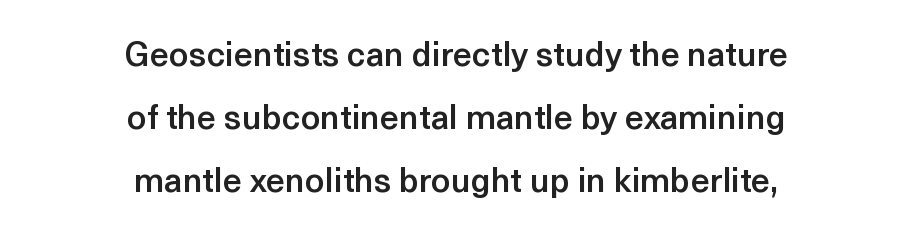
{"serif": "no", "italic": "no", "bold": "semi", "weight": "semibold", "width": "normal", "x_height": "medium", "monospaced": "no", "underline": "no", "align": "center", "line_spacing_ratio": 1.86, "letter_spacing": "normal", "letter_spacing_em": 0.0, "glyph_px": 34}
